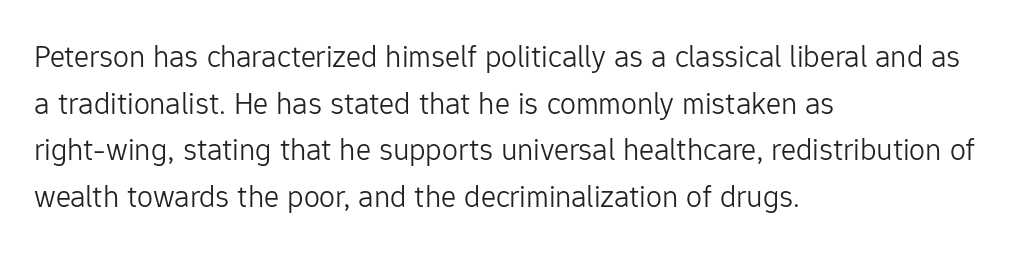
Q: Is the text bold? A: No.
Q: Is the text italic (slanted)? A: No, it is upright.
Q: Is the typeface a serif or a sans-serif typeface? A: Sans-serif.
Q: Is the text underlined? A: No.
Q: How is the paragraph aligned? A: Left-aligned.
Q: Is the spacing between letters normal or unusually wide? A: Normal.
Q: Is the spacing between lines tight, normal or loose? A: Normal.
Q: Width (condensed, normal, or wide)? A: Normal.
Q: Stroke contrast? A: Low.
Q: x-height? A: Medium.
Q: Monospaced? A: No.
